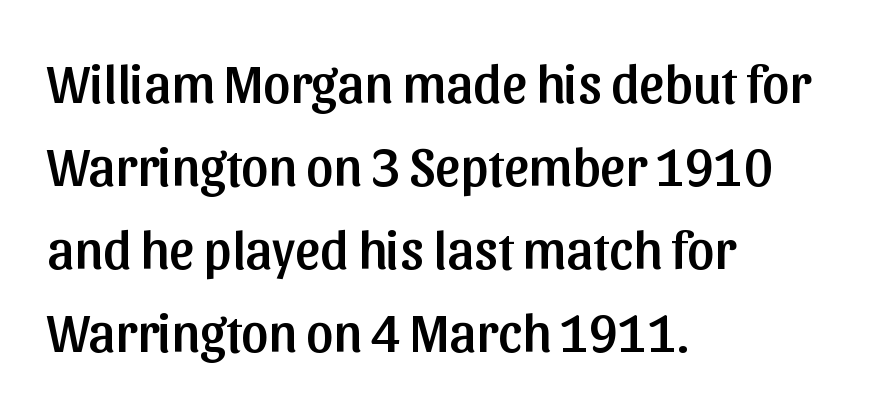
Q: Is the text italic (slanted)? A: No, it is upright.
Q: Is the typeface a serif or a sans-serif typeface? A: Sans-serif.
Q: Is the text underlined? A: No.
Q: How is the paragraph aligned? A: Left-aligned.
Q: Is the spacing between letters normal or unusually wide? A: Normal.
Q: Is the spacing between lines tight, normal or loose? A: Normal.
Q: Width (condensed, normal, or wide)? A: Normal.
Q: Stroke contrast? A: Low.
Q: x-height? A: Medium.
Q: Monospaced? A: No.
